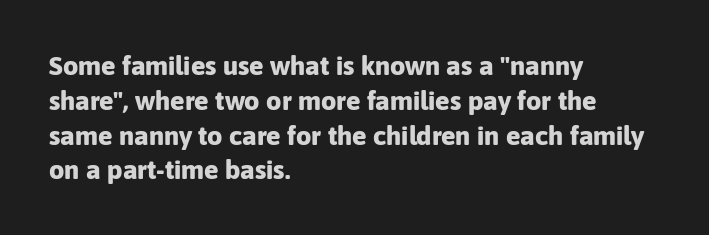
The words here are not underlined. Style check: upright. Typesetter's note: full bold, strokes at maximum text heaviness. Left-aligned paragraph, ragged on the right. One glance says typical: line gaps are just what's usual. Look at the tracking — it's just the regular setting, nothing added.
